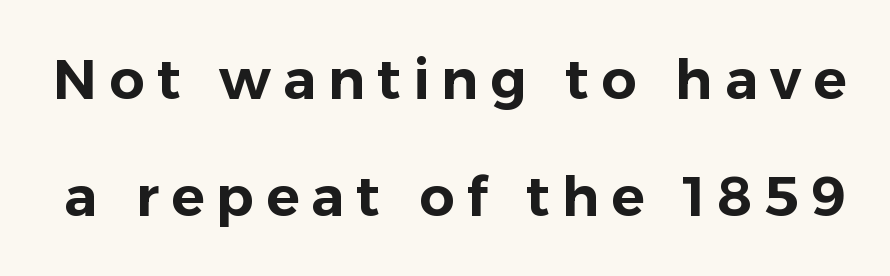
Descenders hang freely into open space. Here the designer chose a conventional face with non-uniform glyph widths. Tracking value appears strongly positive — letters spread wide. Compared with typical paragraphs, the rows here are farther apart. These lines were composed using upright roman letters. The designer went with a sans here, leaving each stem footless.
